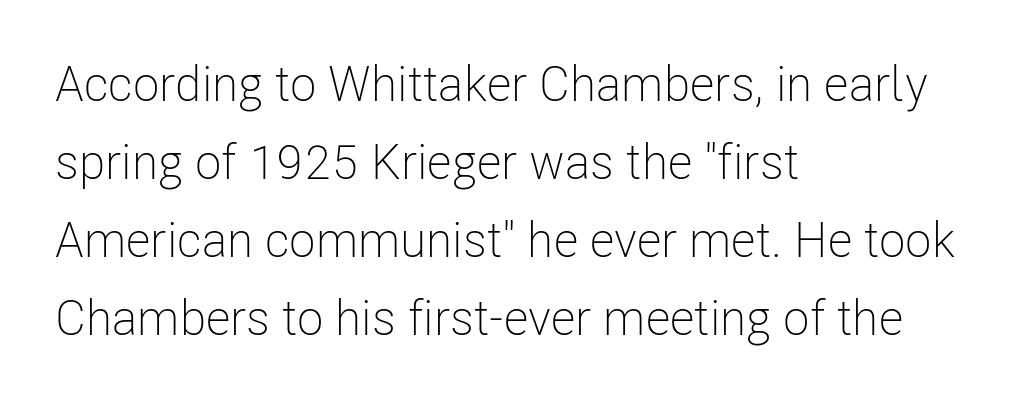
The image shows 49 px light, condensed sans-serif type, upright; set left-aligned, normal line spacing (1.59x), normal letter spacing, not underlined; low stroke contrast and a medium x-height.
